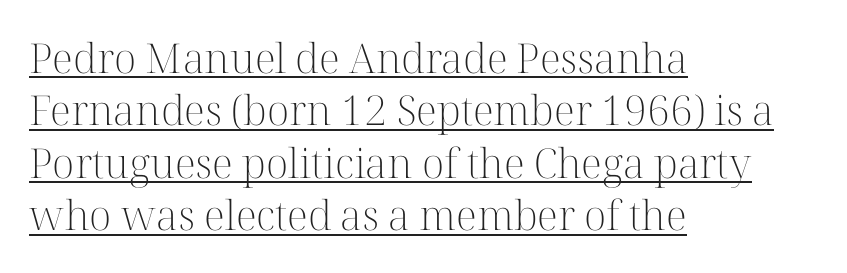
The image shows 41 px light serif type, upright; set left-aligned, normal line spacing (1.28x), normal letter spacing, underlined; high stroke contrast and a medium x-height.
